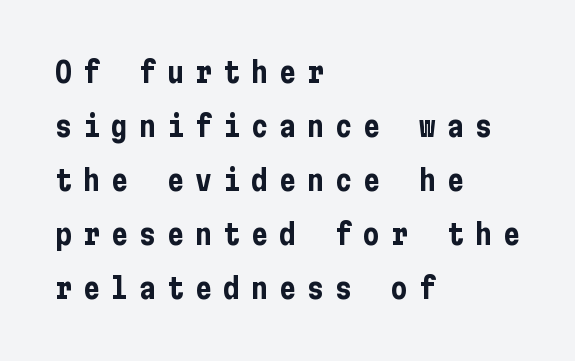
The image shows 28 px bold, condensed sans-serif type, upright; set left-aligned, loose line spacing (1.93x), unusually wide letter spacing (+0.4 em), not underlined; low stroke contrast and a medium x-height.
